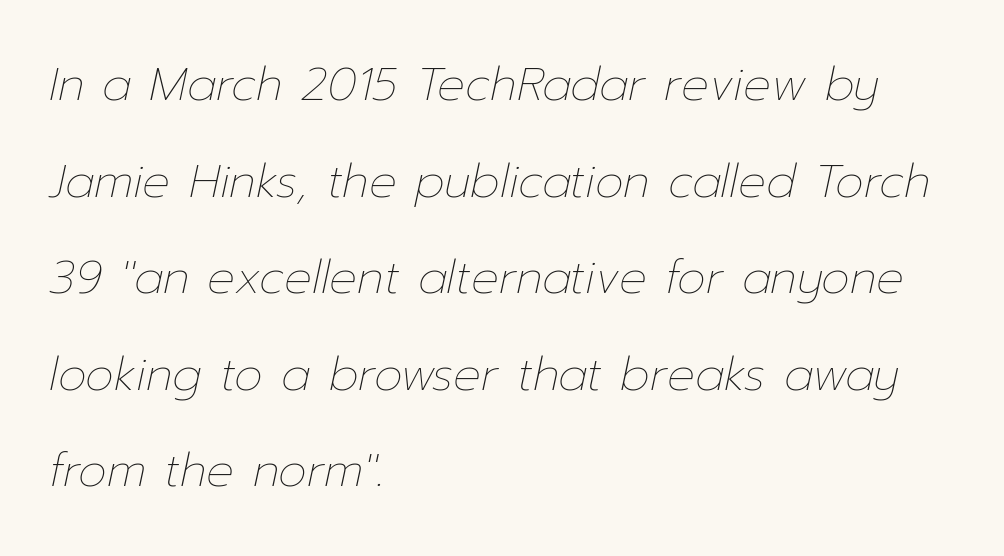
{"italic": "yes", "lean": "right", "slant_degrees": 12, "bold": "no", "weight": "thin", "width": "normal", "stroke_contrast": "low", "x_height": "medium", "monospaced": "no", "underline": "no", "align": "left", "line_spacing": "loose", "line_spacing_ratio": 2.1, "letter_spacing": "normal", "letter_spacing_em": 0.0, "glyph_px": 46}
